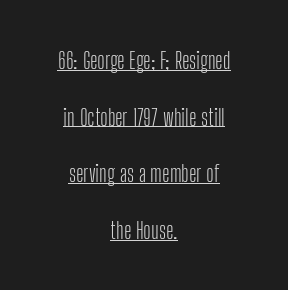
The image shows 23 px text type, upright; set centered, loose line spacing (2.46x), normal letter spacing, underlined.
